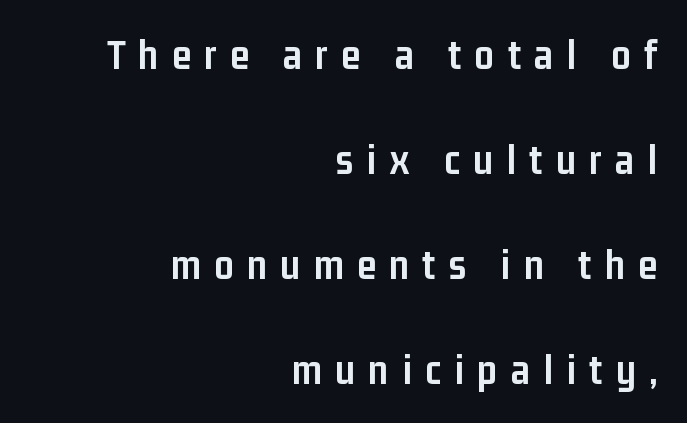
The image shows 43 px semibold, condensed sans-serif type, upright; set right-aligned, loose line spacing (2.44x), unusually wide letter spacing (+0.31 em), not underlined; low stroke contrast and a medium x-height.
